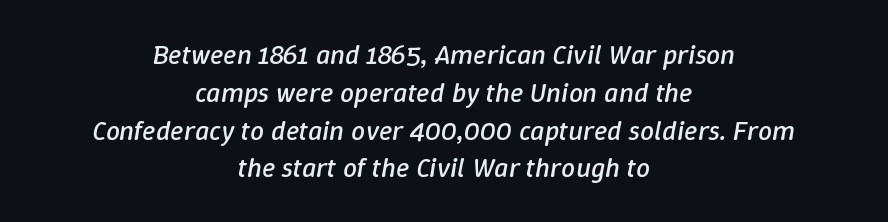
{"italic": "yes", "lean": "right", "slant_degrees": 9, "bold": "no", "weight": "regular", "width": "normal", "stroke_contrast": "low", "x_height": "medium", "monospaced": "no", "underline": "no", "align": "center", "line_spacing": "normal", "line_spacing_ratio": 1.35, "letter_spacing": "normal", "letter_spacing_em": 0.0, "glyph_px": 28}
